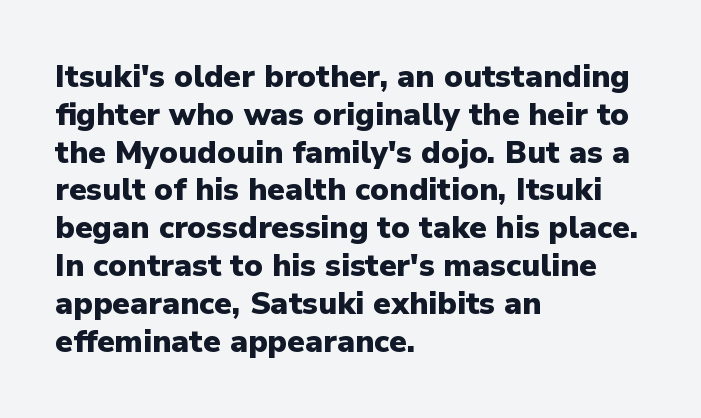
Q: Is the text bold? A: Yes.
Q: Is the text italic (slanted)? A: No, it is upright.
Q: Is the typeface a serif or a sans-serif typeface? A: Sans-serif.
Q: Is the text underlined? A: No.
Q: How is the paragraph aligned? A: Left-aligned.
Q: Is the spacing between letters normal or unusually wide? A: Normal.
Q: Width (condensed, normal, or wide)? A: Normal.
Q: Stroke contrast? A: Low.
Q: x-height? A: Medium.
Q: Monospaced? A: No.
